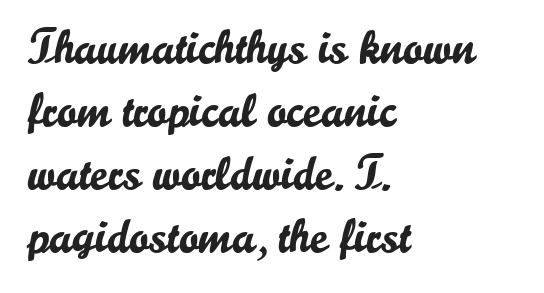
The image shows 48 px sans-serif type; set left-aligned, normal line spacing (1.31x), normal letter spacing, not underlined; low stroke contrast and a small x-height.
